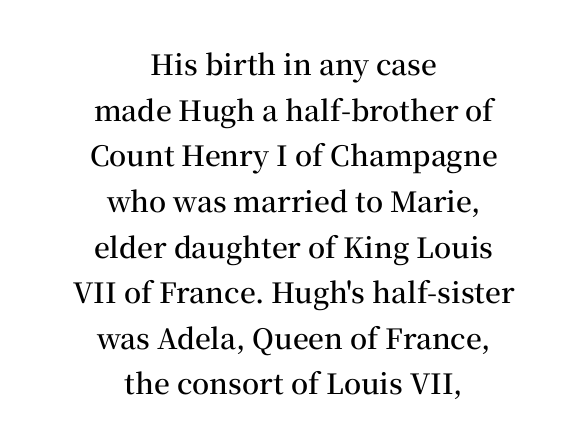
The lines in this sample share a center point and differ in where they start and stop. The glyphs in this specimen are seriffed. The characters look somewhat weighty, a semibold short of true bold. Every character sits straight up, as roman type does. Default kerning and tracking; the words read as compact shapes.
